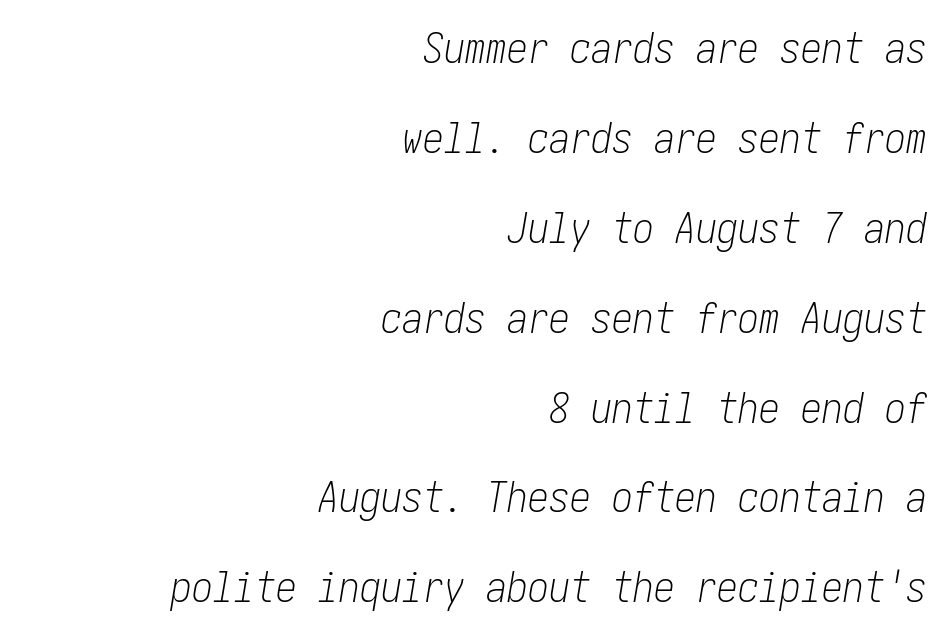
{"italic": "yes", "lean": "right", "slant_degrees": 10, "bold": "no", "weight": "light", "width": "condensed", "stroke_contrast": "low", "x_height": "medium", "underline": "no", "align": "right", "line_spacing": "loose", "line_spacing_ratio": 2.14, "letter_spacing": "normal", "letter_spacing_em": 0.0, "glyph_px": 42}
